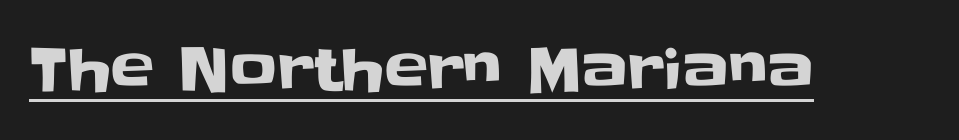
The passage shown is typed in a proportional face where columns would drift. Letter spacing: default. The letters stand straight up with perfectly vertical stems. A continuous stroke trails under the words, as in a hyperlink. The characters display no serif detailing; their extremities are plain.
